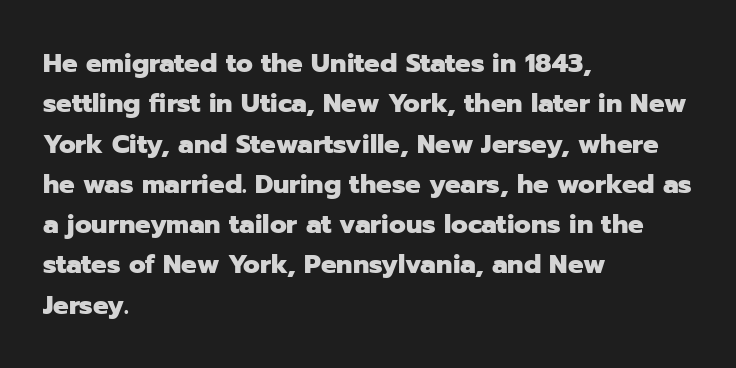
Q: Is the text bold? A: Yes.
Q: Is the text italic (slanted)? A: No, it is upright.
Q: Is the text underlined? A: No.
Q: How is the paragraph aligned? A: Left-aligned.
Q: Is the spacing between letters normal or unusually wide? A: Normal.
Q: Is the spacing between lines tight, normal or loose? A: Normal.
